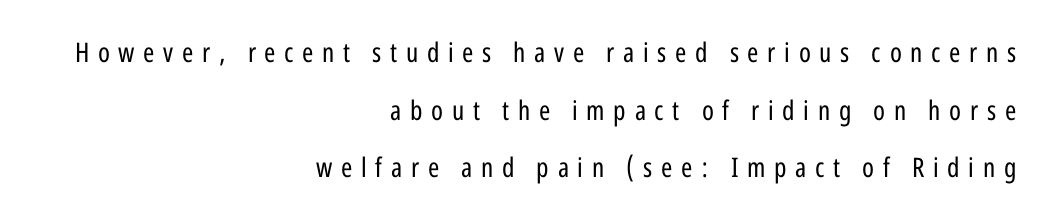
The image shows 27 px text type, upright; set right-aligned, loose line spacing (2.13x), unusually wide letter spacing (+0.32 em), not underlined.
